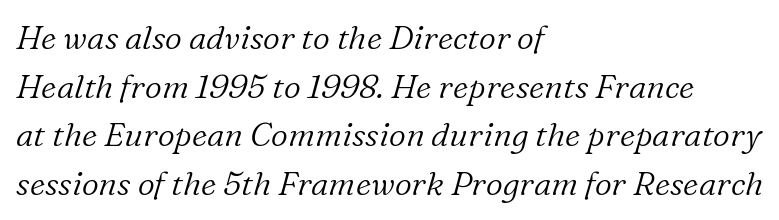
You could not count columns in this text — the font is proportionally spaced. Are there feet on the stems? There are — it's a serif. A typesetter would call this zero additional tracking. Decoration check: the copy has no underline. Horizontally, the lines are justified to the leading edge only. Observe the lean: these are italic letterforms.
